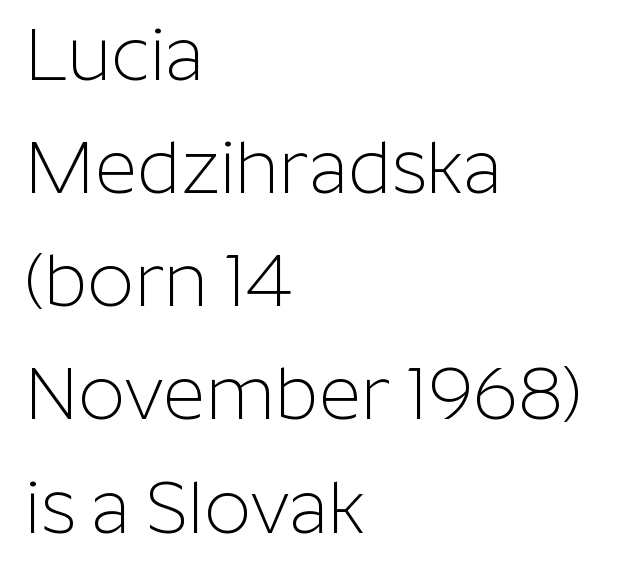
The image shows 73 px light sans-serif type, upright; set left-aligned, normal line spacing (1.55x), normal letter spacing, not underlined; low stroke contrast and a medium x-height.
